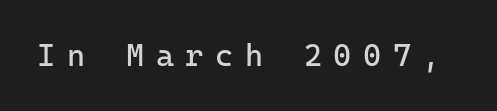
Q: Is the text bold? A: No.
Q: Is the text italic (slanted)? A: No, it is upright.
Q: Is the typeface a serif or a sans-serif typeface? A: Sans-serif.
Q: Is the text underlined? A: No.
Q: Is the spacing between letters normal or unusually wide? A: Unusually wide.
Q: Width (condensed, normal, or wide)? A: Normal.
Q: Stroke contrast? A: Low.
Q: x-height? A: Medium.
Q: Monospaced? A: Yes.
